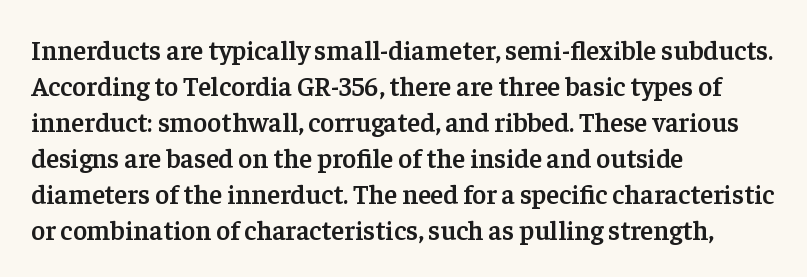
Q: Is the text bold? A: Semi-bold.
Q: Is the text italic (slanted)? A: No, it is upright.
Q: Is the text underlined? A: No.
Q: How is the paragraph aligned? A: Left-aligned.
Q: Is the spacing between letters normal or unusually wide? A: Normal.
Q: Is the spacing between lines tight, normal or loose? A: Normal.
